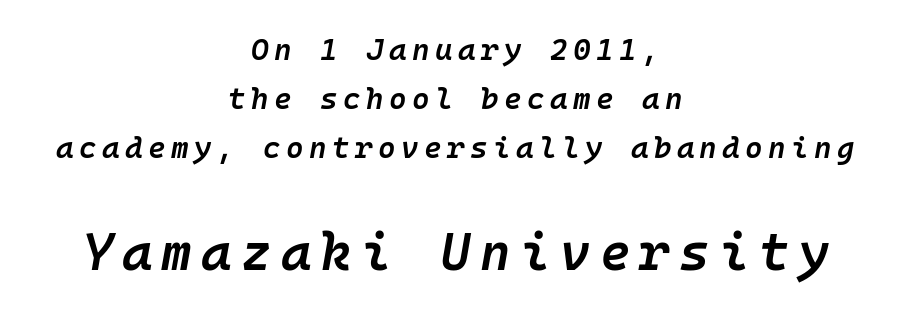
Q: Is the text bold? A: Semi-bold.
Q: Is the text italic (slanted)? A: Yes, it leans right by about 10 degrees.
Q: Is the text underlined? A: No.
Q: How is the paragraph aligned? A: Centered.
Q: Is the spacing between lines tight, normal or loose? A: Normal.
Q: Which block of text is set in a larger size, the first (top) or the second (bottom)? A: The second (bottom) one.
Q: Width (condensed, normal, or wide)? A: Normal.
Q: Stroke contrast? A: Low.
Q: x-height? A: Medium.
Q: Monospaced? A: Yes.
